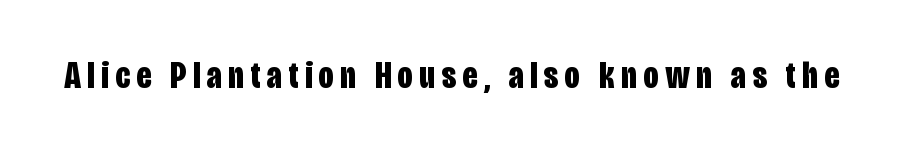
Heavy, bold letterforms. Note the varied advance widths — an 'i' is clearly narrower than an 'm'. Clear beneath every line of the passage. This is roman type, the default non-slanted kind. Type style note: lacks serifs.
